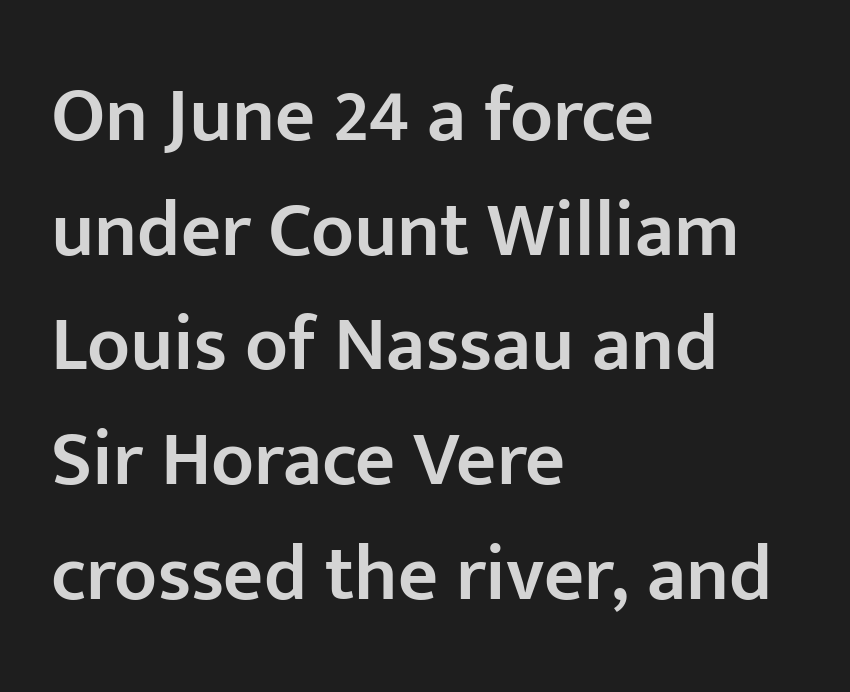
Descender tails drop into unmarked territory. Compared with typical body copy, the letter spacing here is the same. The passage shown is typed in a proportional face where columns would drift. The designer went with a sans here, leaving each stem footless.
